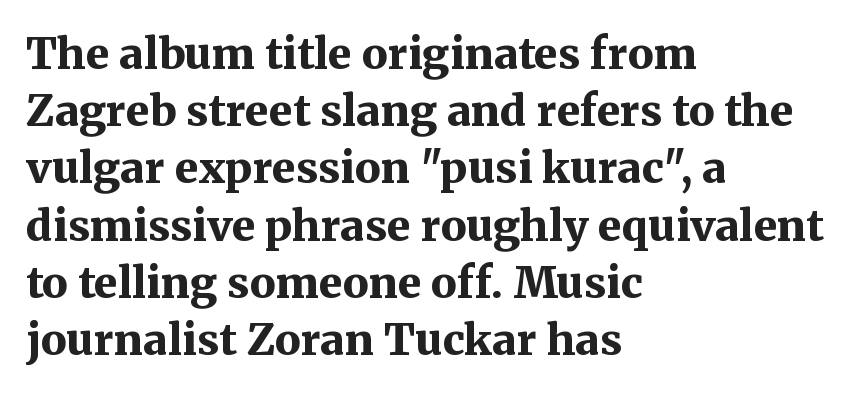
Think of a printed novel: that variable character pitch is what you see here. Tracking value appears to be zero — textbook default spacing. As a designer I'd log this as weight 700, bold. Alignment: flush left. The zone under the glyphs is completely vacant.
